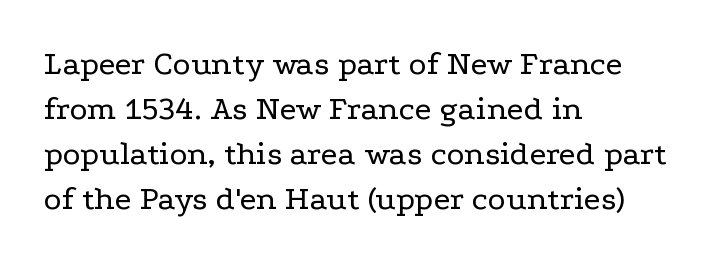
Note the varied advance widths — an 'i' is clearly narrower than an 'm'. The characters are drawn with everyday or finer stroke widths. Rule under the text: the space is simply empty. Spacing between characters is what you'd get straight out of the box.
